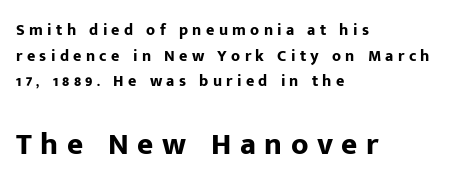
The image shows 31 px bold sans-serif type, upright; set left-aligned, normal line spacing (1.6x), unusually wide letter spacing (+0.27 em), not underlined; the second (bottom) block is 1.94x larger; low stroke contrast and a medium x-height.
